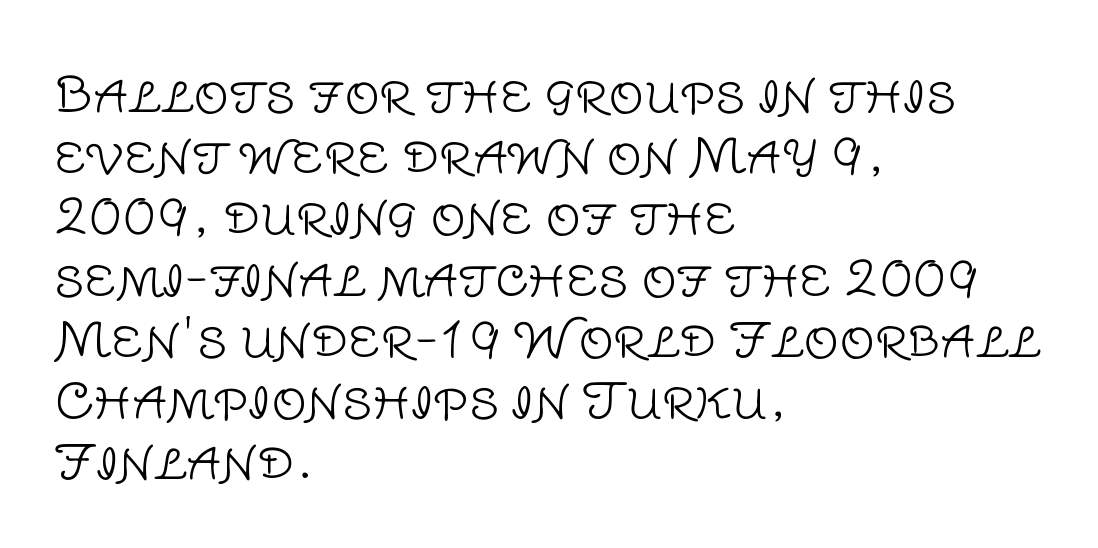
Looks like regular typesetting: each glyph gets only the width it needs. The passage shown stacks its lines at a standard gap. Stems here are at most as thick as an everyday book face. A classic flush-left, rag-right setting is used for this passage. Just letters on the line, the space beneath them empty.
